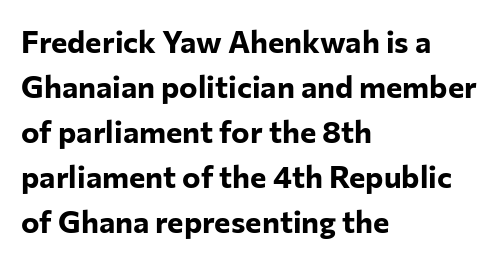
The image shows 31 px bold sans-serif type, upright; set left-aligned, normal line spacing (1.45x), normal letter spacing, not underlined; low stroke contrast and a medium x-height.
